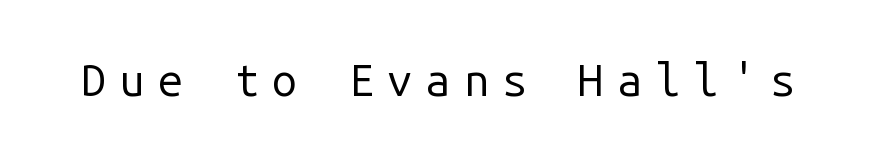
Designer's note — italics off, roman on. The strokes are not fattened; the text isn't bold. The face used here is rendered with a markedly widened letterfit. The passage shown is typed in a monospace face where columns stay perfectly aligned.
